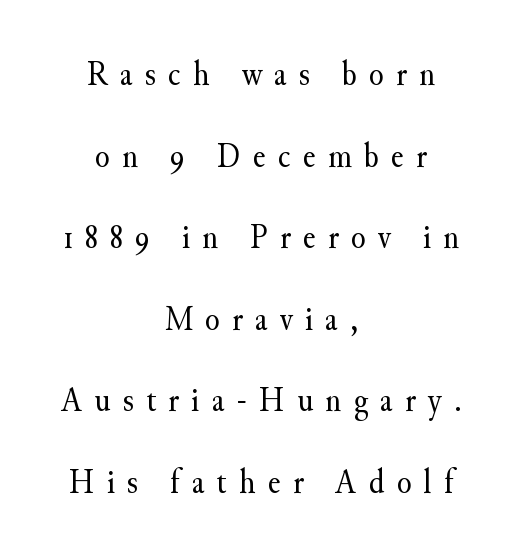
This sample has the flowing, uneven cadence of proportional lettering. The designer went with a serif here, giving each stem small feet. The type sits square on the baseline with zero lean. Unmarked baselines from the first word to the last.
